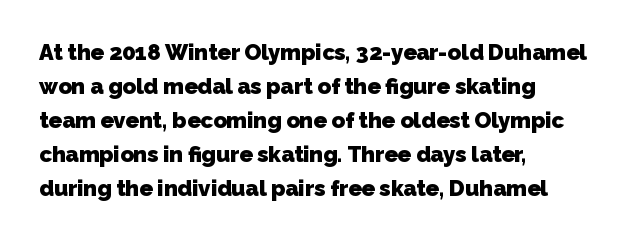
A student would call this left alignment; a typographer would say flush left, rag right. No extra tracking has been applied to these lines. The strip under each line holds only bare page. Notice how descenders clear the ascenders below comfortably — that's standard leading. As a designer I'd log this as weight 700, bold.
